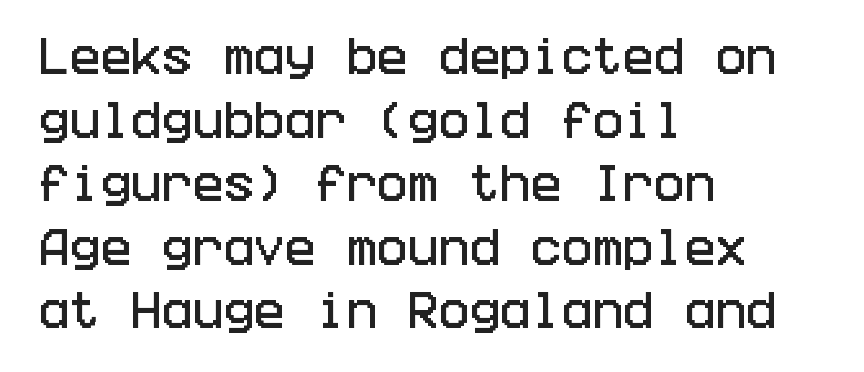
{"serif": "no", "italic": "no", "width": "condensed", "stroke_contrast": "low", "x_height": "large", "underline": "no", "align": "left", "line_spacing": "normal", "line_spacing_ratio": 1.55, "letter_spacing": "normal", "letter_spacing_em": 0.0, "glyph_px": 41}
